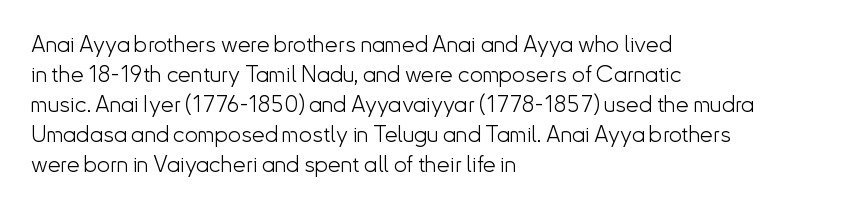
The lines are quadded left. The font sits on the lighter half of the weight spectrum, regular included. Tracking here is standard; glyphs follow each other at the usual distance. Italic? Not at all — the glyphs are vertical. Rule under the text: the space is simply empty.
